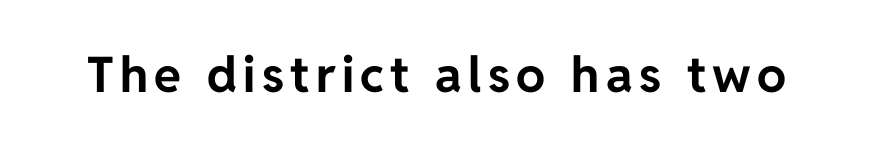
{"serif": "no", "italic": "no", "bold": "yes", "weight": "bold", "width": "normal", "stroke_contrast": "low", "x_height": "medium", "monospaced": "no", "underline": "no", "glyph_px": 49}
